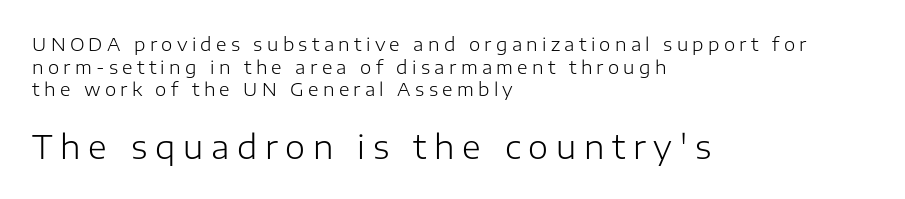
The axis of the letterforms is exactly vertical. Leading: standard. You get the small type first, then a jump to larger type. Letters rest on an invisible, unmarked baseline. Bold? No — there's no thickening of the strokes.
